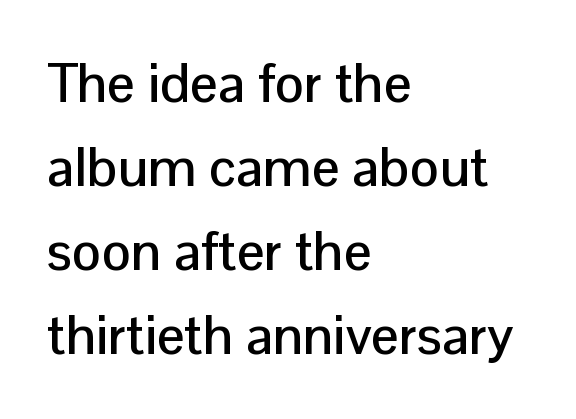
The image shows 55 px sans-serif type, upright; set left-aligned, normal line spacing (1.53x), normal letter spacing, not underlined; low stroke contrast and a medium x-height.
